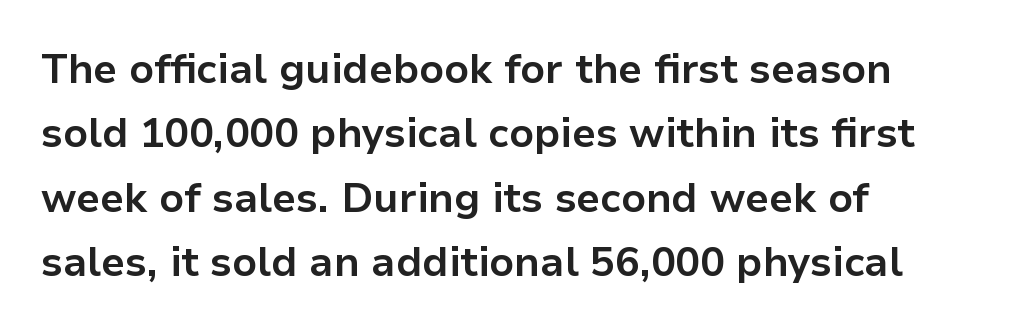
The image shows 41 px bold sans-serif type, upright; set left-aligned, normal line spacing (1.57x), normal letter spacing, not underlined; low stroke contrast and a medium x-height.
